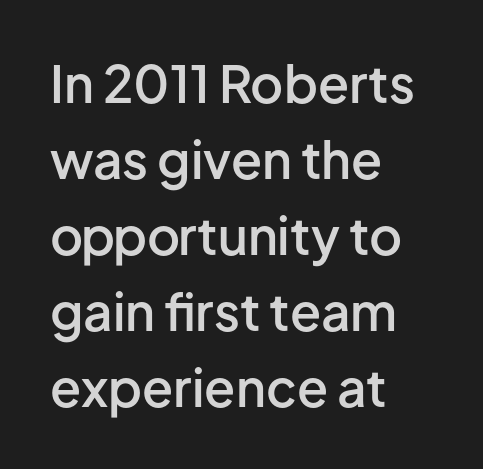
Q: Is the text bold? A: Semi-bold.
Q: Is the text italic (slanted)? A: No, it is upright.
Q: Is the typeface a serif or a sans-serif typeface? A: Sans-serif.
Q: Is the text underlined? A: No.
Q: How is the paragraph aligned? A: Left-aligned.
Q: Is the spacing between letters normal or unusually wide? A: Normal.
Q: Is the spacing between lines tight, normal or loose? A: Normal.
Q: Width (condensed, normal, or wide)? A: Normal.
Q: Stroke contrast? A: Low.
Q: x-height? A: Medium.
Q: Monospaced? A: No.
